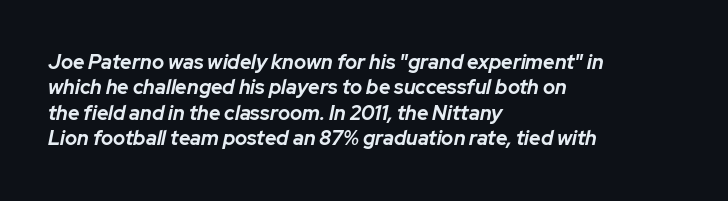
{"italic": "yes", "lean": "right", "slant_degrees": 12, "bold": "yes", "underline": "no", "align": "left", "line_spacing": "normal", "line_spacing_ratio": 1.27, "letter_spacing": "normal", "letter_spacing_em": 0.0, "glyph_px": 20}
